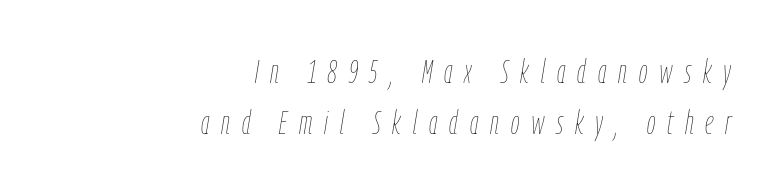
If you drew a ruler down the right edge, every line would touch it. The whole block is typeset with a tilt. Has an underline been added? It has not. Stems and bowls with no extra thickness — not bold. Leading matches the norm, producing a regular column.
